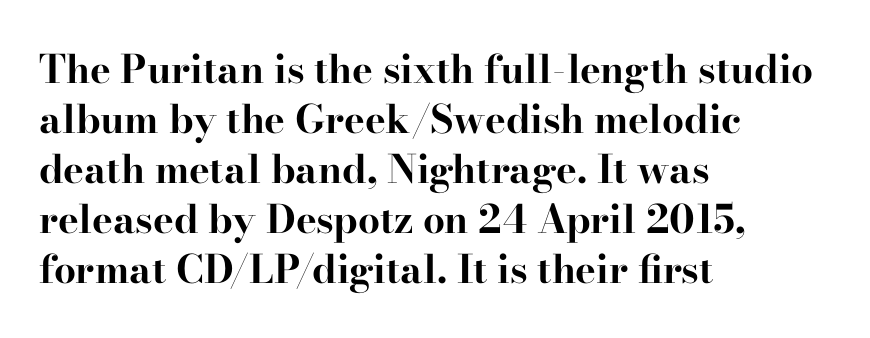
Q: Is the text bold? A: Yes.
Q: Is the text italic (slanted)? A: No, it is upright.
Q: Is the typeface a serif or a sans-serif typeface? A: Serif.
Q: Is the text underlined? A: No.
Q: How is the paragraph aligned? A: Left-aligned.
Q: Is the spacing between letters normal or unusually wide? A: Normal.
Q: Is the spacing between lines tight, normal or loose? A: Normal.
Q: Width (condensed, normal, or wide)? A: Wide.
Q: Stroke contrast? A: High.
Q: x-height? A: Small.
Q: Monospaced? A: No.
